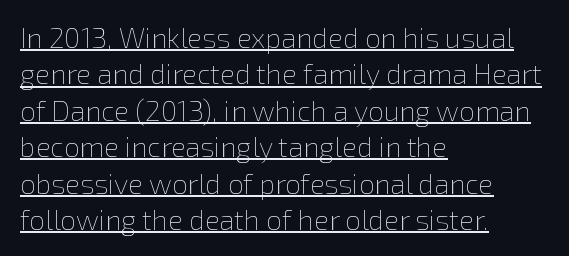
Q: Is the text bold? A: No.
Q: Is the text italic (slanted)? A: No, it is upright.
Q: Is the text underlined? A: Yes.
Q: How is the paragraph aligned? A: Left-aligned.
Q: Is the spacing between letters normal or unusually wide? A: Normal.
Q: Is the spacing between lines tight, normal or loose? A: Normal.
Q: Width (condensed, normal, or wide)? A: Normal.
Q: Stroke contrast? A: Low.
Q: x-height? A: Medium.
Q: Monospaced? A: No.
